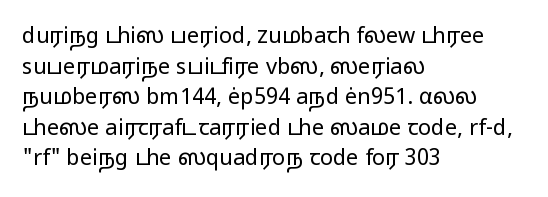
{"italic": "no", "bold": "no", "underline": "no", "align": "left", "line_spacing": "normal", "line_spacing_ratio": 1.39, "letter_spacing": "normal", "letter_spacing_em": 0.0, "glyph_px": 22}
